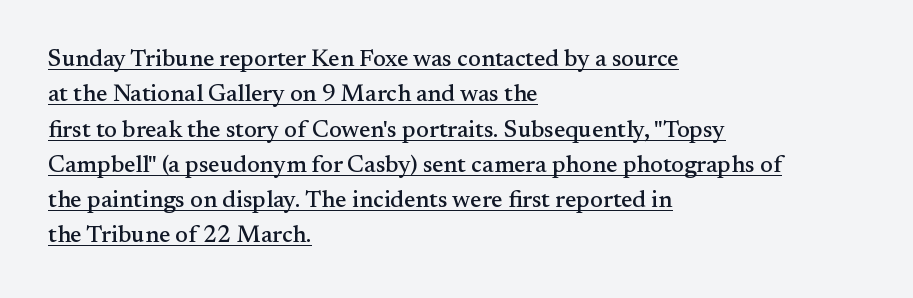
The image shows 24 px text type, upright; set left-aligned, normal line spacing (1.47x), normal letter spacing, underlined.
